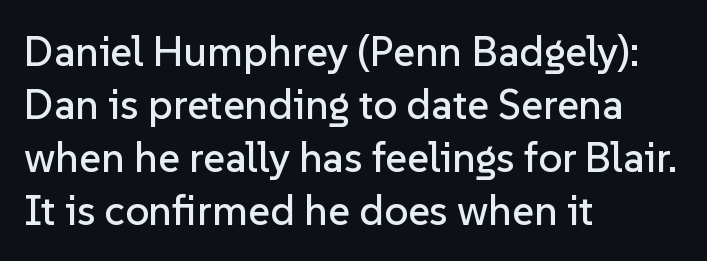
Q: Is the text italic (slanted)? A: No, it is upright.
Q: Is the typeface a serif or a sans-serif typeface? A: Sans-serif.
Q: Is the text underlined? A: No.
Q: How is the paragraph aligned? A: Left-aligned.
Q: Is the spacing between letters normal or unusually wide? A: Normal.
Q: Is the spacing between lines tight, normal or loose? A: Normal.
Q: Width (condensed, normal, or wide)? A: Normal.
Q: Stroke contrast? A: Low.
Q: x-height? A: Medium.
Q: Monospaced? A: No.
